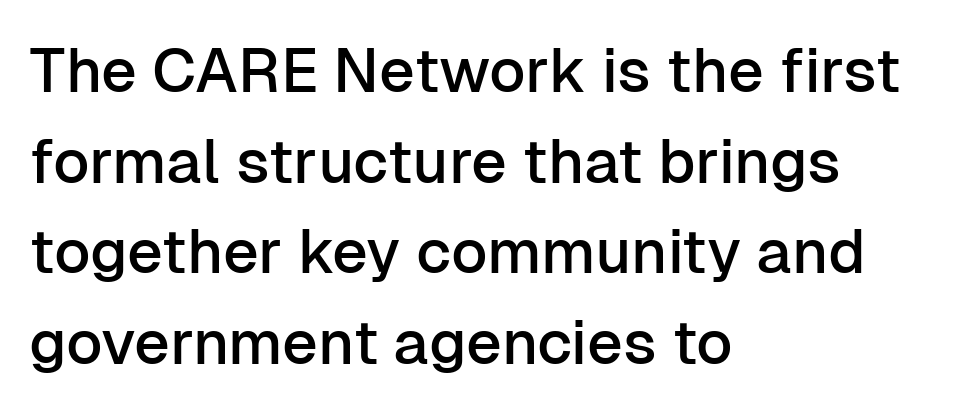
Where is the straight margin? On the left. Font category for this specimen: sans-serif. Baseline-to-baseline distance is the conventional proportion of letter height. The letters advance in unequal steps, a hallmark of proportional type.
